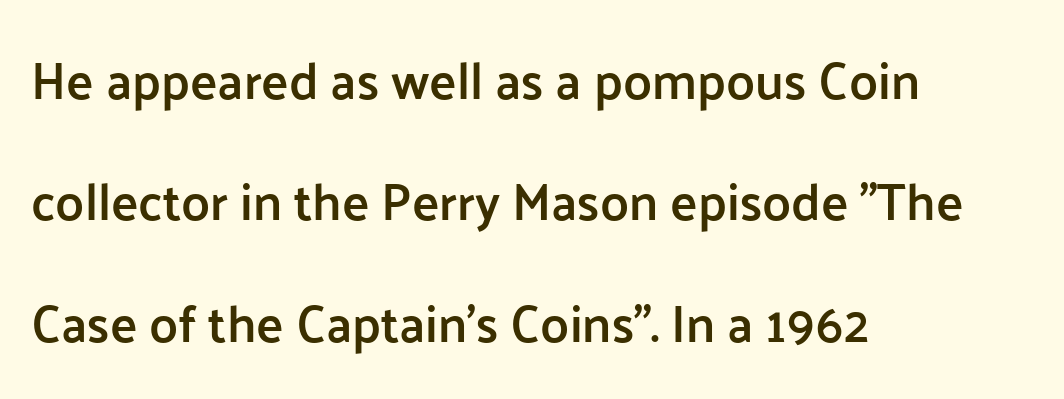
Every character sits straight up, as roman type does. Regarding leading, the lines here are spaced well apart. Underline: absent. Semibold letterforms, between regular and bold. The rendering shows plain stroke endings on the letterforms — a sans-serif design. The rendering keeps characters at their native spacing.
